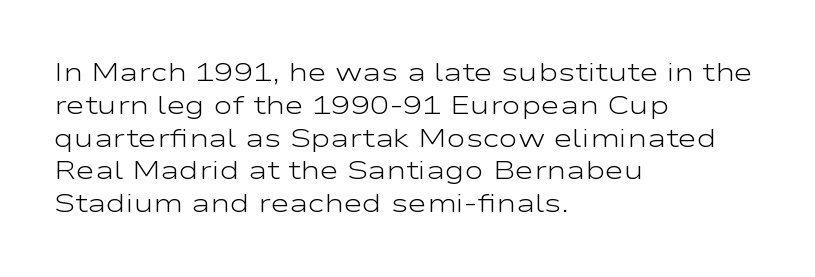
{"italic": "no", "bold": "no", "underline": "no", "align": "left", "line_spacing": "normal", "line_spacing_ratio": 1.26, "letter_spacing": "normal", "letter_spacing_em": 0.0, "glyph_px": 26}
